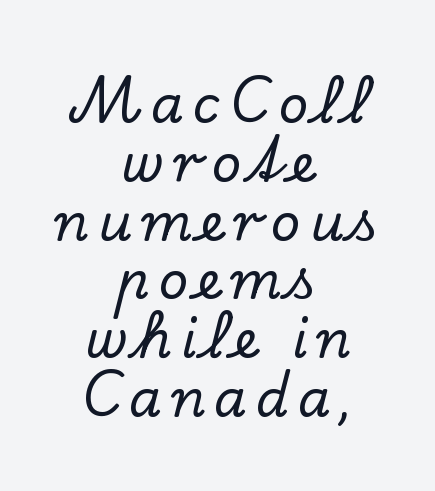
A typesetter would call this leading minimal, almost set solid. Horizontal alignment here is central, giving a formal, balanced look. Stroke terminals: seriffed.
